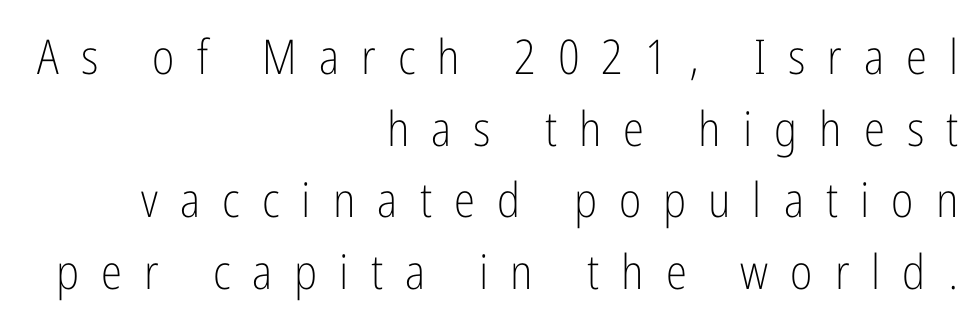
{"serif": "no", "italic": "no", "bold": "no", "weight": "light", "width": "condensed", "stroke_contrast": "low", "x_height": "medium", "monospaced": "no", "underline": "no", "align": "right", "line_spacing": "normal", "line_spacing_ratio": 1.49, "letter_spacing": "wide", "letter_spacing_em": 0.46, "glyph_px": 48}
